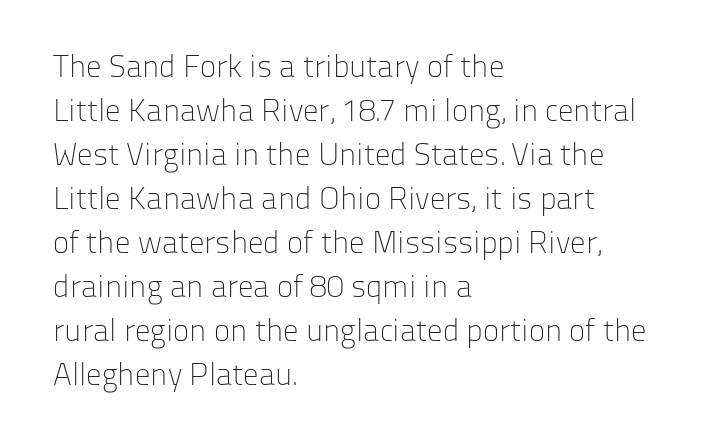
Are there feet on the stems? There aren't — it's a sans. Casual observation: everything's shoved over to the left. The typeface has the unassuming heft of standard copy or less. The rendering keeps characters at their native spacing. Does the lettering tilt? It doesn't — this is upright.
